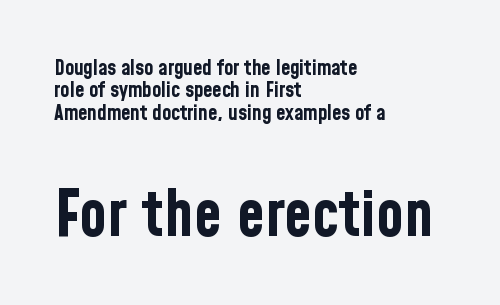
Q: Is the text bold? A: Yes.
Q: Is the text italic (slanted)? A: No, it is upright.
Q: Is the typeface a serif or a sans-serif typeface? A: Sans-serif.
Q: Is the text underlined? A: No.
Q: How is the paragraph aligned? A: Left-aligned.
Q: Is the spacing between letters normal or unusually wide? A: Normal.
Q: Is the spacing between lines tight, normal or loose? A: Tight.
Q: Which block of text is set in a larger size, the first (top) or the second (bottom)? A: The second (bottom) one.
Q: Width (condensed, normal, or wide)? A: Condensed.
Q: Stroke contrast? A: Low.
Q: x-height? A: Medium.
Q: Monospaced? A: No.
